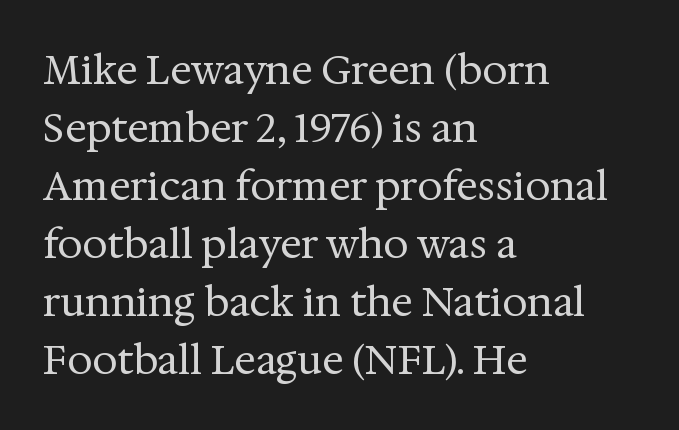
The image shows 40 px regular-weight serif type, upright; set left-aligned, normal line spacing (1.45x), normal letter spacing, not underlined; medium stroke contrast and a medium x-height.
